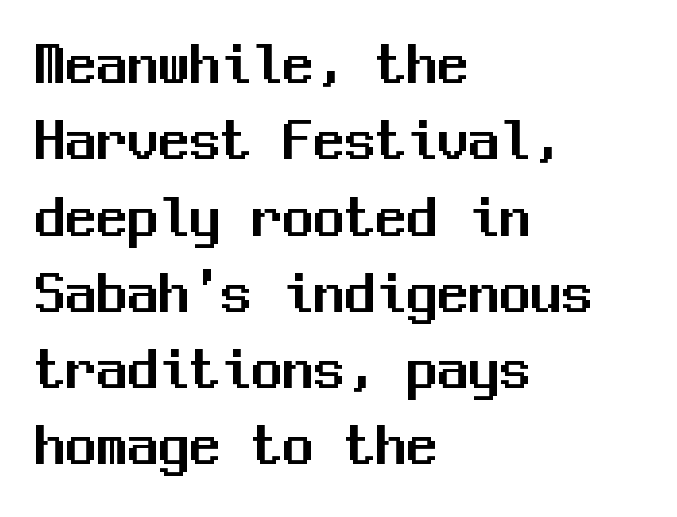
{"serif": "no", "italic": "no", "width": "normal", "stroke_contrast": "medium", "x_height": "medium", "monospaced": "yes", "underline": "no", "align": "left", "line_spacing_ratio": 1.23, "letter_spacing": "normal", "letter_spacing_em": 0.0, "glyph_px": 62}
